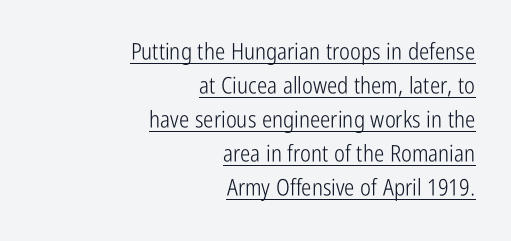
Q: Is the text bold? A: No.
Q: Is the text italic (slanted)? A: No, it is upright.
Q: Is the text underlined? A: Yes.
Q: How is the paragraph aligned? A: Right-aligned.
Q: Is the spacing between letters normal or unusually wide? A: Normal.
Q: Is the spacing between lines tight, normal or loose? A: Normal.
